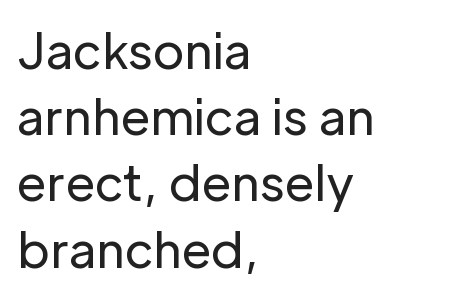
This is roman type, the default non-slanted kind. The letterforms sit shoulder to shoulder at normal distance. Layout note: lines flush left. Decoration check: the copy has no underline. Heaviness? Minimal to ordinary, like unemphasized prose. Each letter's strokes conclude bluntly, with no projecting serifs.
